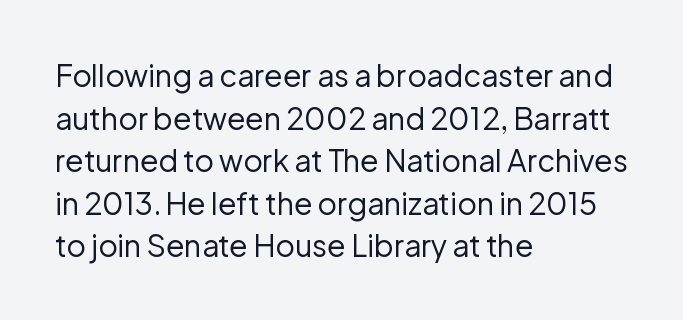
The image shows 30 px regular-weight sans-serif type, upright; set left-aligned, normal line spacing (1.42x), normal letter spacing, not underlined; low stroke contrast and a medium x-height.
